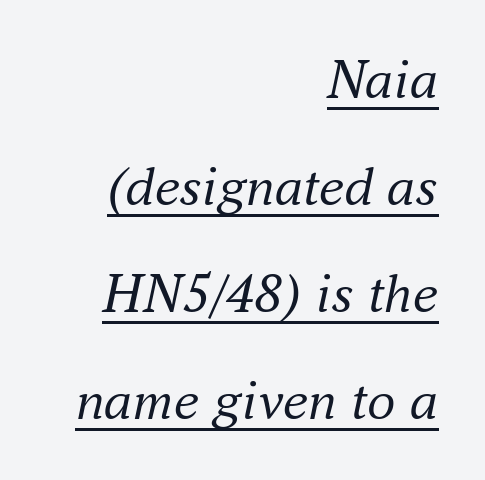
Caption: standard tracking, unaltered. Stroke mass is kept to a normal reading level or below. Observe the lean: these are italic letterforms. Right-aligned paragraph, ragged on the left. Spacing verdict: proportional, widths tailored to each character.
